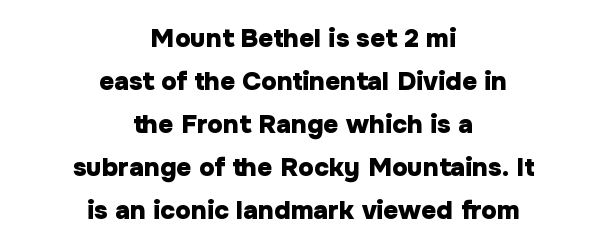
The passage shown stacks its lines at a standard gap. Nobody touched the tracking dial on this one. Ordinary non-slanted type is in use. The space directly below the letters is spotless. Heavy, bold letterforms.
